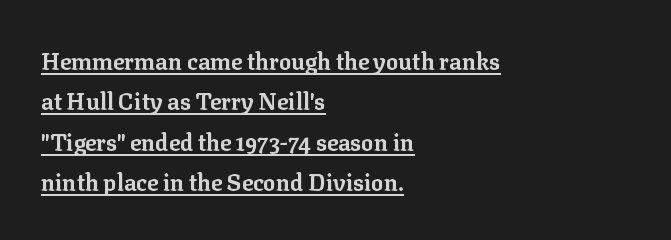
In terms of posture, this sample is upright. Visually the block forms a straight wall on the left and a jagged coastline on the right. These lines carry a lot of weight — the face is fully bold. What stands out about the letter spacing? Nothing — it is the standard amount.
